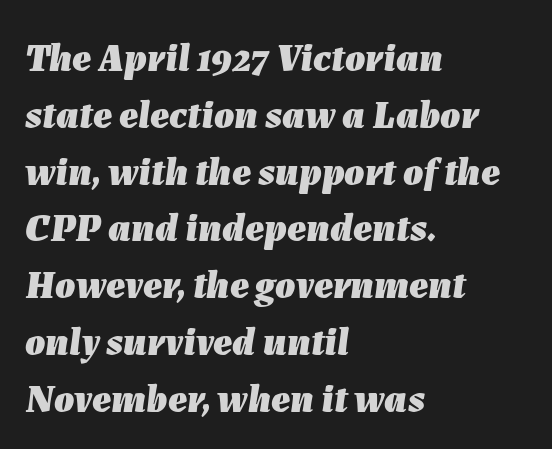
{"italic": "yes", "lean": "right", "slant_degrees": 7, "bold": "yes", "weight": "heavy", "width": "normal", "stroke_contrast": "low", "x_height": "medium", "monospaced": "no", "underline": "no", "align": "left", "line_spacing": "normal", "line_spacing_ratio": 1.42, "letter_spacing": "normal", "letter_spacing_em": 0.0, "glyph_px": 40}
